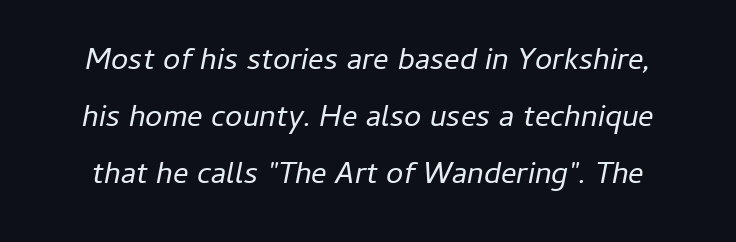
Q: Is the text bold? A: No.
Q: Is the text italic (slanted)? A: Yes, it leans right by about 11 degrees.
Q: Is the text underlined? A: No.
Q: Is the spacing between letters normal or unusually wide? A: Normal.
Q: Width (condensed, normal, or wide)? A: Normal.
Q: Stroke contrast? A: Low.
Q: x-height? A: Medium.
Q: Monospaced? A: No.
